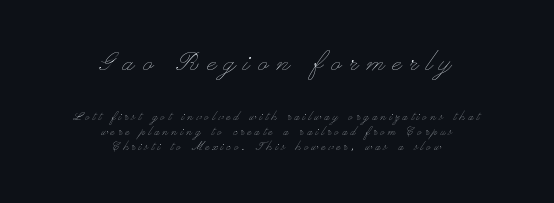
The image shows 33 px thin, wide type; set centered, tight line spacing (1.1x), unusually wide letter spacing (+0.25 em), not underlined; the first (top) block is 2.36x larger; low stroke contrast and a small x-height.
